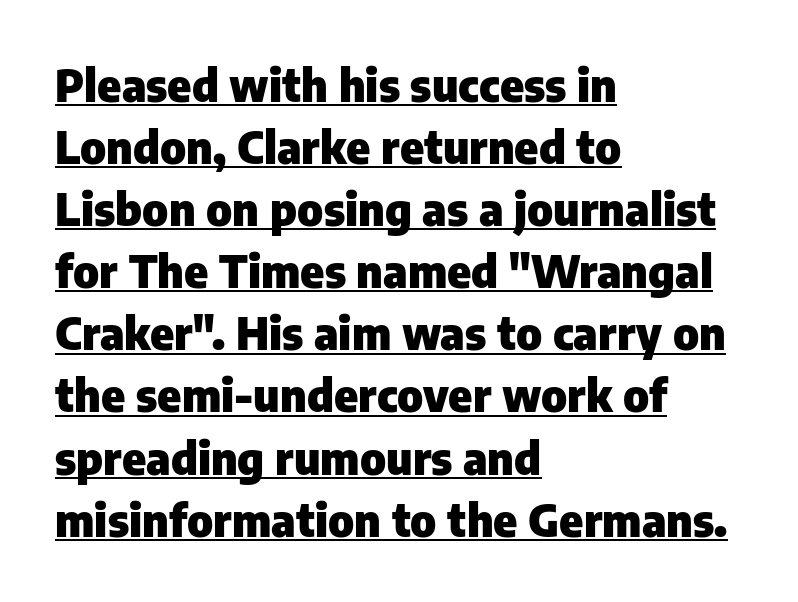
Q: Is the text bold? A: Yes.
Q: Is the text italic (slanted)? A: No, it is upright.
Q: Is the typeface a serif or a sans-serif typeface? A: Sans-serif.
Q: Is the text underlined? A: Yes.
Q: How is the paragraph aligned? A: Left-aligned.
Q: Is the spacing between letters normal or unusually wide? A: Normal.
Q: Is the spacing between lines tight, normal or loose? A: Normal.
Q: Width (condensed, normal, or wide)? A: Normal.
Q: Stroke contrast? A: Low.
Q: x-height? A: Medium.
Q: Monospaced? A: No.
